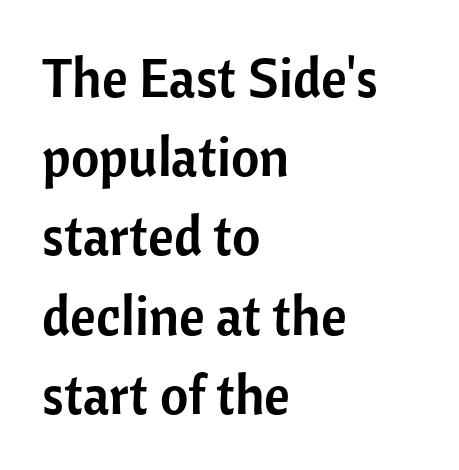
You could not count columns in this text — the font is proportionally spaced. A roman cut, with each character standing at attention. To sum up the face: it is a sans, with no serifs. The strip under each line holds only bare page. Students, observe: this is what conventionally led text looks like.
